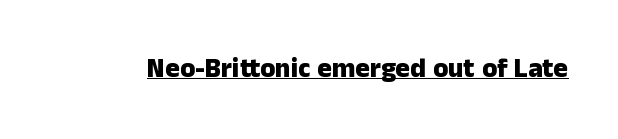
Q: Is the text bold? A: Yes.
Q: Is the text italic (slanted)? A: No, it is upright.
Q: Is the text underlined? A: Yes.
Q: Is the spacing between letters normal or unusually wide? A: Normal.
